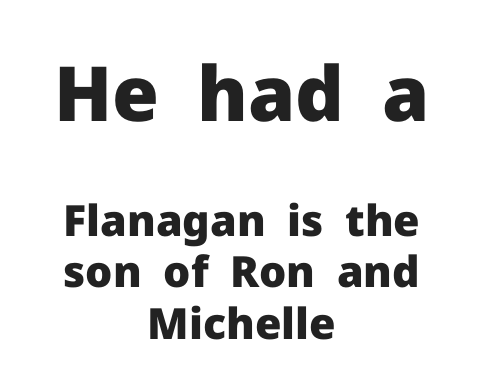
Lines of text with bare space underneath. No italicization has been applied; the sample stays upright. Every letter is thick-stroked: bold, no question. Standard letterfit; no display-style spreading of the glyphs.
